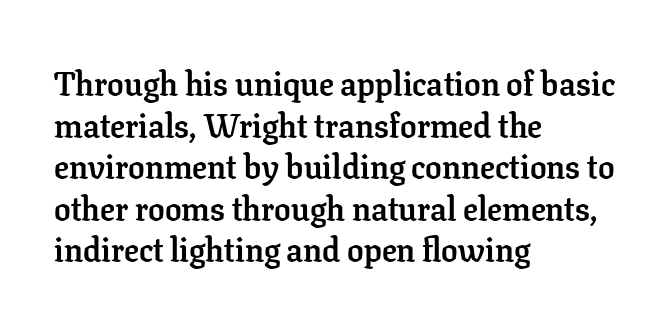
{"serif": "yes", "italic": "no", "bold": "yes", "weight": "semibold", "width": "normal", "stroke_contrast": "low", "x_height": "medium", "monospaced": "no", "underline": "no", "align": "left", "line_spacing": "normal", "line_spacing_ratio": 1.26, "letter_spacing": "normal", "letter_spacing_em": 0.0, "glyph_px": 33}
